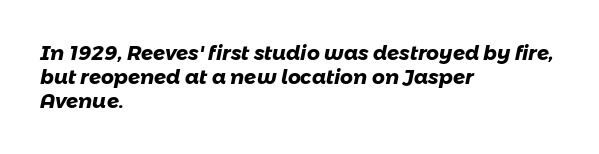
{"bold": "yes", "underline": "no", "align": "left", "line_spacing_ratio": 1.2, "letter_spacing": "normal", "letter_spacing_em": 0.0, "glyph_px": 20}
